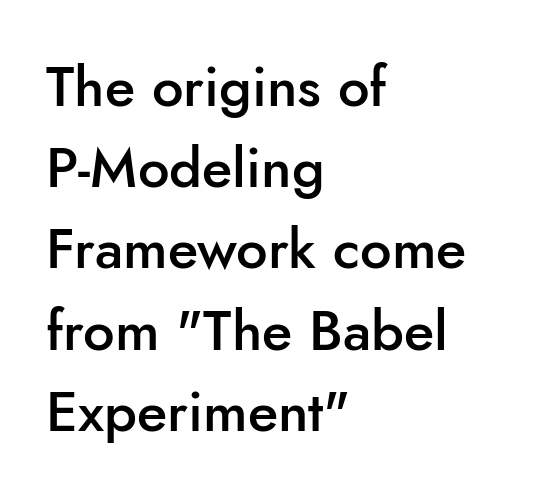
{"serif": "no", "italic": "no", "bold": "semi", "weight": "semibold", "width": "normal", "stroke_contrast": "low", "x_height": "small", "monospaced": "no", "underline": "no", "align": "left", "line_spacing": "normal", "line_spacing_ratio": 1.45, "letter_spacing": "normal", "letter_spacing_em": 0.0, "glyph_px": 56}
